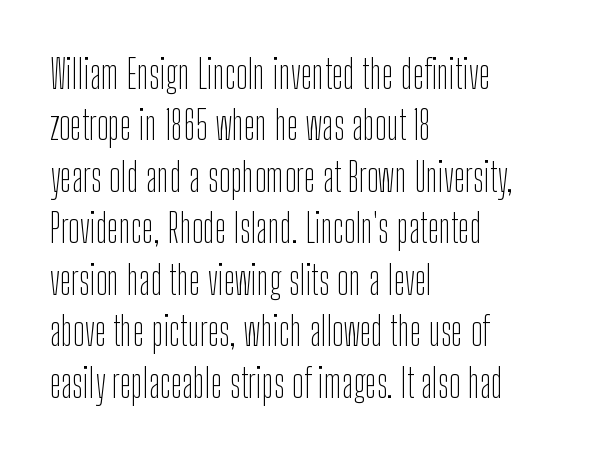
{"serif": "no", "italic": "no", "bold": "no", "weight": "thin", "width": "condensed", "stroke_contrast": "low", "x_height": "medium", "monospaced": "no", "underline": "no", "align": "left", "line_spacing": "normal", "line_spacing_ratio": 1.32, "letter_spacing": "normal", "letter_spacing_em": 0.0, "glyph_px": 39}
